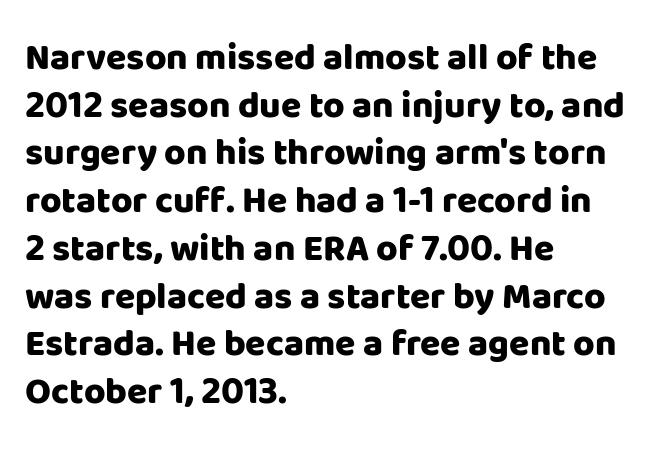
{"serif": "no", "italic": "no", "bold": "yes", "weight": "heavy", "width": "normal", "stroke_contrast": "low", "x_height": "large", "monospaced": "no", "underline": "no", "align": "left", "line_spacing": "normal", "line_spacing_ratio": 1.29, "letter_spacing": "normal", "letter_spacing_em": 0.0, "glyph_px": 37}
